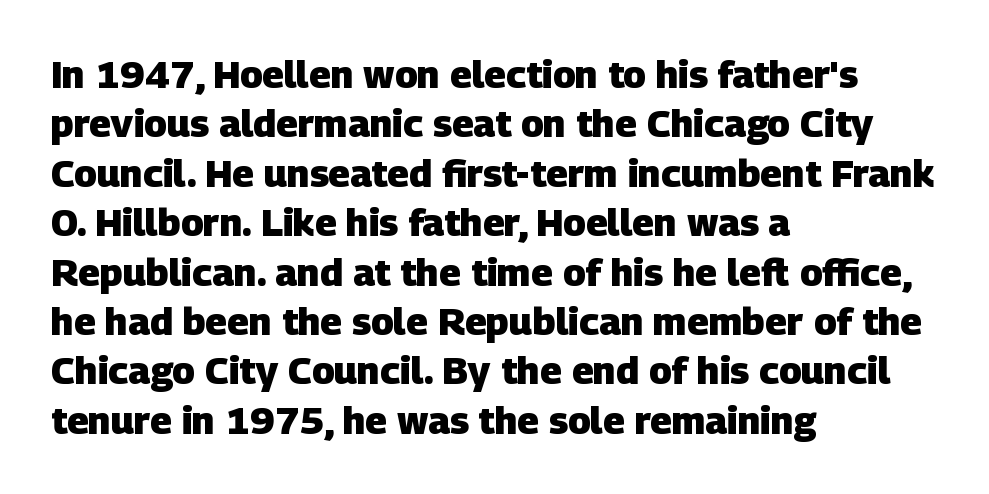
{"serif": "no", "bold": "yes", "weight": "heavy", "width": "normal", "stroke_contrast": "low", "x_height": "large", "monospaced": "no", "underline": "no", "align": "left", "line_spacing": "normal", "line_spacing_ratio": 1.3, "letter_spacing": "normal", "letter_spacing_em": 0.0, "glyph_px": 38}
